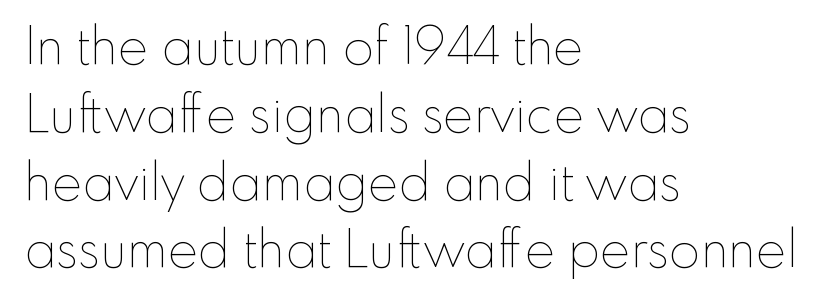
The image shows 51 px thin type, upright; set left-aligned, normal line spacing (1.33x), normal letter spacing, not underlined; low stroke contrast and a small x-height.
